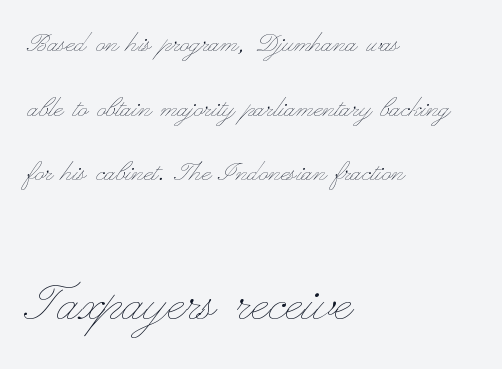
Q: Is the text bold? A: No.
Q: Is the text italic (slanted)? A: Yes.
Q: Is the text underlined? A: No.
Q: How is the paragraph aligned? A: Left-aligned.
Q: Is the spacing between letters normal or unusually wide? A: Normal.
Q: Is the spacing between lines tight, normal or loose? A: Loose.
Q: Which block of text is set in a larger size, the first (top) or the second (bottom)? A: The second (bottom) one.
Q: Width (condensed, normal, or wide)? A: Wide.
Q: Stroke contrast? A: Low.
Q: x-height? A: Small.
Q: Monospaced? A: No.
